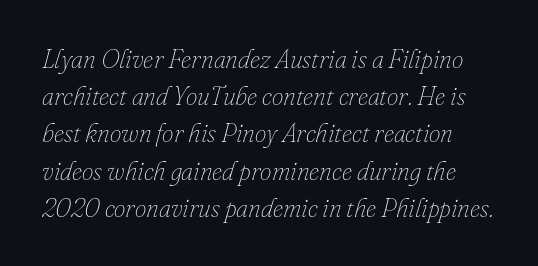
Q: Is the text bold? A: No.
Q: Is the text italic (slanted)? A: Yes, it leans right by about 16 degrees.
Q: Is the text underlined? A: No.
Q: Is the spacing between letters normal or unusually wide? A: Normal.
Q: Is the spacing between lines tight, normal or loose? A: Normal.
